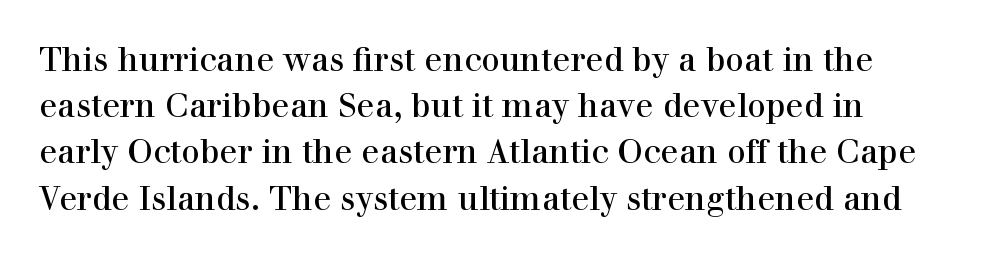
Q: Is the text bold? A: No.
Q: Is the text italic (slanted)? A: No, it is upright.
Q: Is the typeface a serif or a sans-serif typeface? A: Serif.
Q: Is the text underlined? A: No.
Q: Is the spacing between letters normal or unusually wide? A: Normal.
Q: Is the spacing between lines tight, normal or loose? A: Normal.
Q: Width (condensed, normal, or wide)? A: Normal.
Q: Stroke contrast? A: High.
Q: x-height? A: Medium.
Q: Monospaced? A: No.
